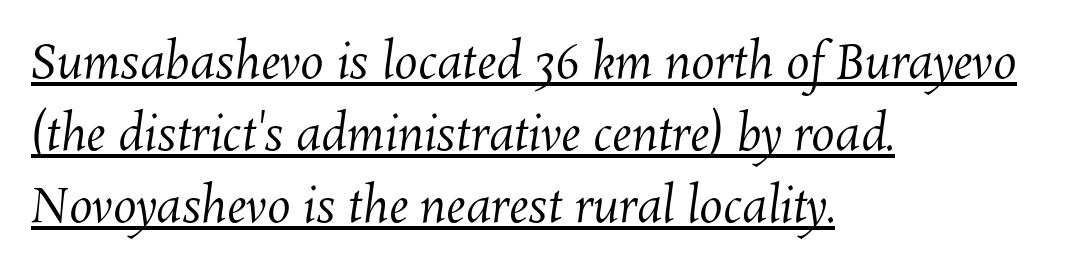
Q: Is the text bold? A: No.
Q: Is the text underlined? A: Yes.
Q: How is the paragraph aligned? A: Left-aligned.
Q: Is the spacing between letters normal or unusually wide? A: Normal.
Q: Is the spacing between lines tight, normal or loose? A: Normal.
Q: Width (condensed, normal, or wide)? A: Normal.
Q: Stroke contrast? A: Medium.
Q: x-height? A: Medium.
Q: Monospaced? A: No.
